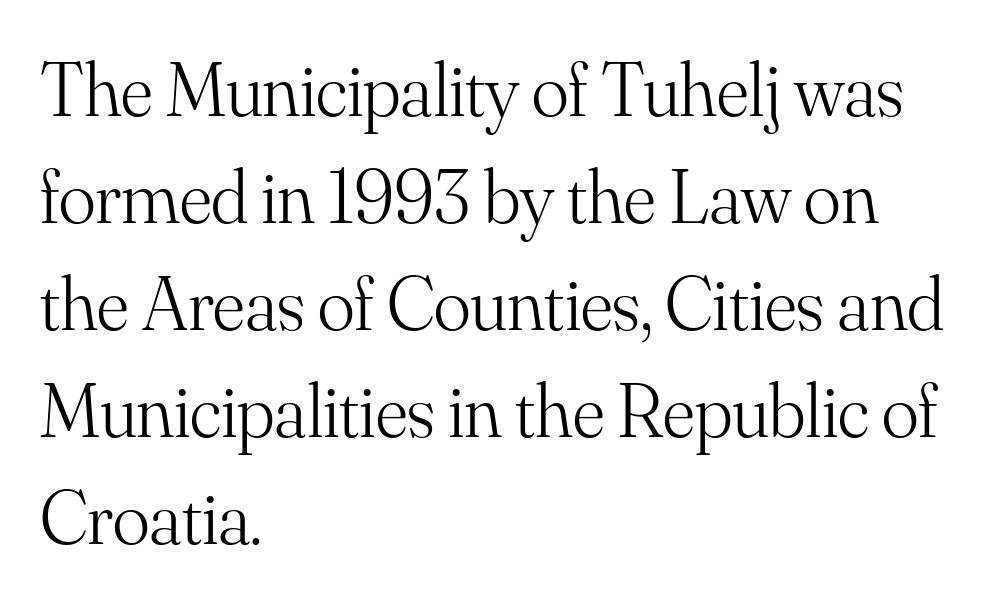
{"serif": "yes", "italic": "no", "bold": "no", "weight": "light", "width": "normal", "stroke_contrast": "medium", "x_height": "small", "monospaced": "no", "underline": "no", "align": "left", "line_spacing": "normal", "line_spacing_ratio": 1.39, "letter_spacing": "normal", "letter_spacing_em": 0.0, "glyph_px": 77}
